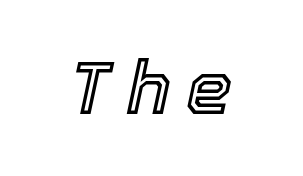
{"italic": "yes", "lean": "right", "slant_degrees": 12, "width": "normal", "x_height": "medium", "monospaced": "no", "underline": "no", "letter_spacing": "wide", "letter_spacing_em": 0.21, "glyph_px": 74}
